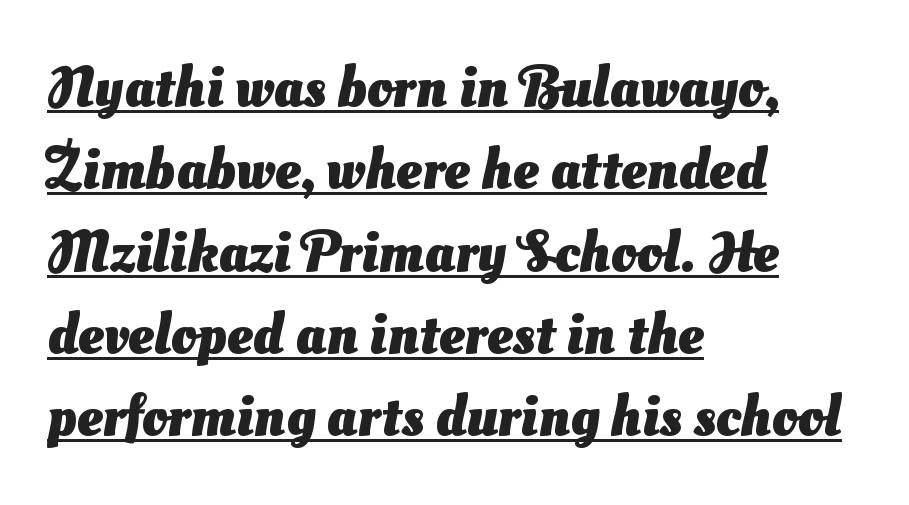
The image shows 58 px heavy sans-serif type; set left-aligned, normal line spacing (1.42x), normal letter spacing, underlined; medium stroke contrast and a small x-height.
